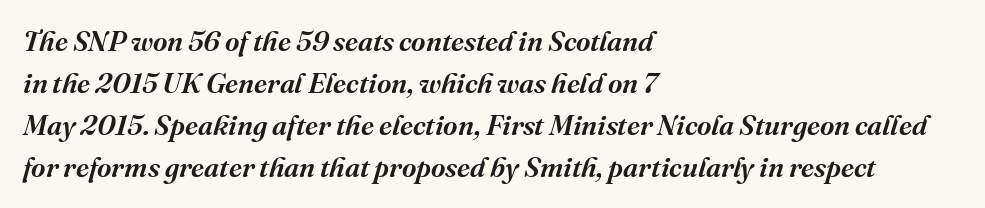
The image shows 28 px serif type, italic (leaning right); set left-aligned, normal line spacing (1.5x), normal letter spacing, not underlined; medium stroke contrast and a medium x-height.
